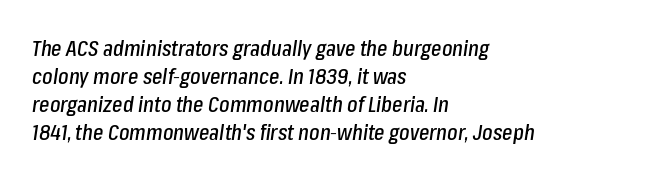
The image shows 22 px text type, italic (leaning right); set left-aligned, normal line spacing (1.28x), normal letter spacing, not underlined.
